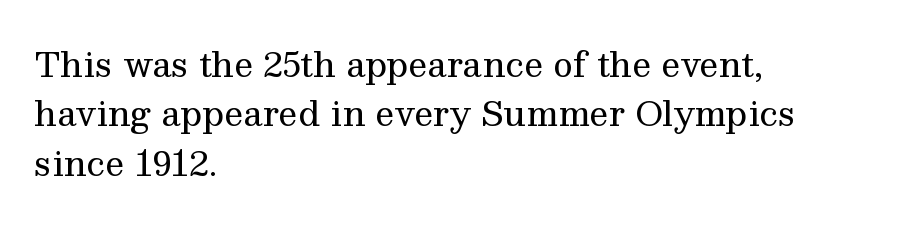
The image shows 34 px regular-weight serif type, upright; set left-aligned, normal line spacing (1.45x), normal letter spacing, not underlined; medium stroke contrast and a medium x-height.
